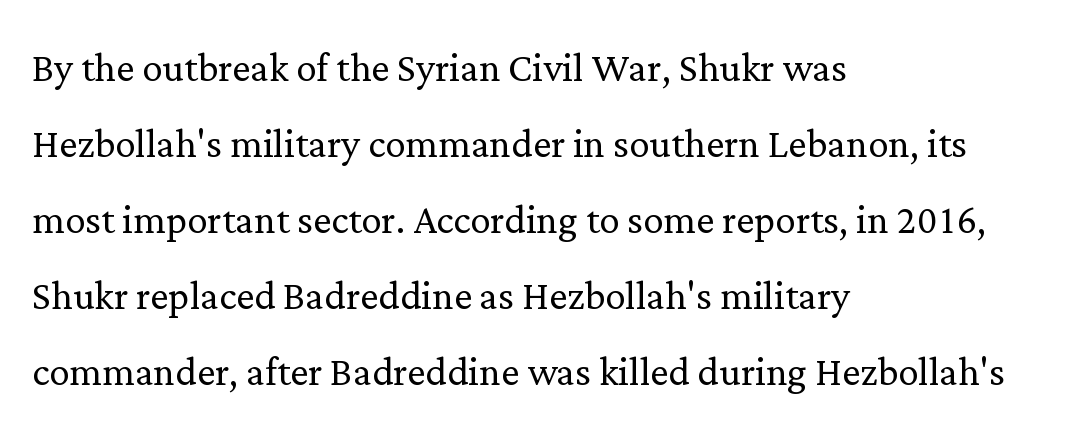
The face used here is seriffed, in the tradition of book romans. The passage is arranged the way most books set body copy — flush left. Compared with typical paragraphs, the rows here are spaced about the same. The glyphs are unaccompanied by any horizontal stroke below them. Character widths vary here, with narrow letters taking less room than wide ones.
